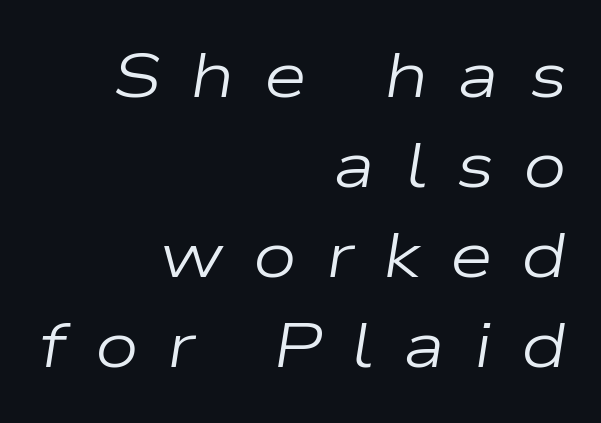
The paragraph shown leans on its right margin. Reading down the column, the eye jumps a familiar distance to each next line. Posture: slanted. No chunkiness to these letters — they're not bold. The letters are spread apart with noticeably loose tracking. The passage shown is typed in a proportional face where columns would drift.
